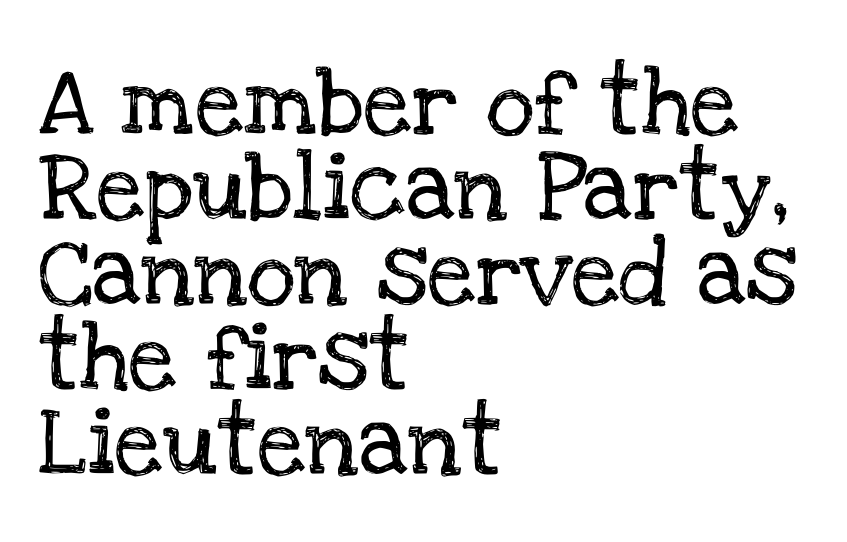
The image shows 68 px serif type, upright; set left-aligned, normal line spacing (1.25x), normal letter spacing, not underlined; low stroke contrast and a large x-height.
